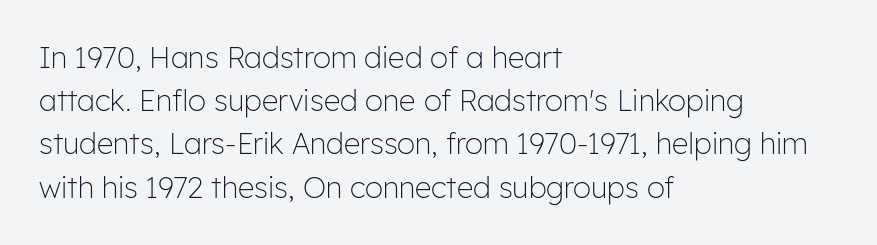
Counters stay open thanks to moderate or lighter strokes. The text block is weighted toward the left margin, trailing off unevenly rightward. In terms of letterform style, serifs are entirely absent. A typesetter would call this proportional, since set widths differ per character. Italic: no, the glyphs are upright roman.
